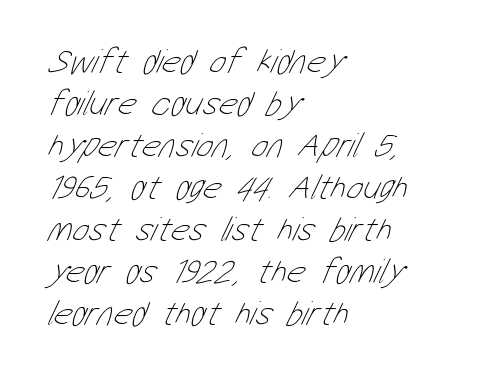
{"bold": "no", "weight": "thin", "width": "condensed", "stroke_contrast": "low", "x_height": "medium", "monospaced": "no", "underline": "no", "align": "left", "line_spacing_ratio": 1.2, "letter_spacing": "normal", "letter_spacing_em": 0.0, "glyph_px": 35}
